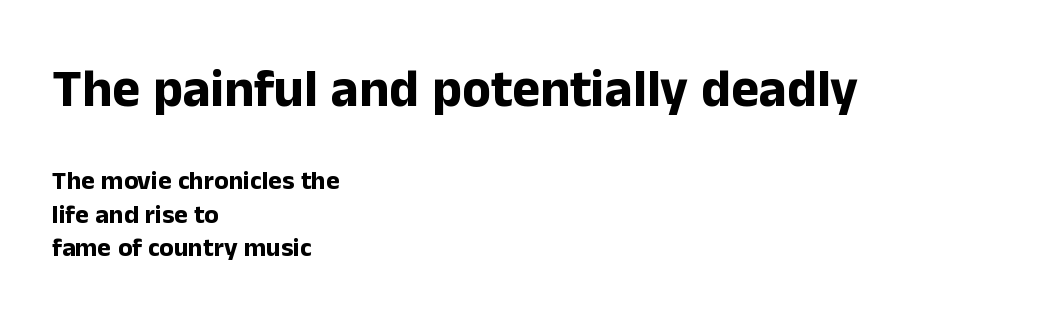
{"serif": "no", "italic": "no", "bold": "yes", "weight": "bold", "width": "normal", "stroke_contrast": "low", "x_height": "medium", "monospaced": "no", "underline": "no", "align": "left", "line_spacing": "normal", "line_spacing_ratio": 1.28, "letter_spacing": "normal", "letter_spacing_em": 0.0, "larger_block": "first", "size_ratio": 2.04, "glyph_px": 53}
